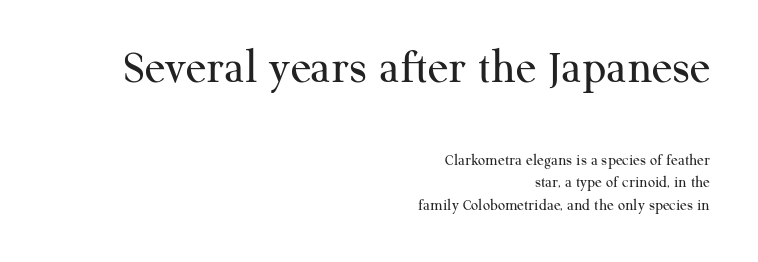
{"serif": "yes", "italic": "no", "bold": "no", "weight": "regular", "width": "normal", "stroke_contrast": "medium", "x_height": "medium", "monospaced": "no", "underline": "no", "align": "right", "line_spacing": "normal", "line_spacing_ratio": 1.39, "letter_spacing": "normal", "letter_spacing_em": 0.0, "larger_block": "first", "size_ratio": 3.0, "glyph_px": 48}
